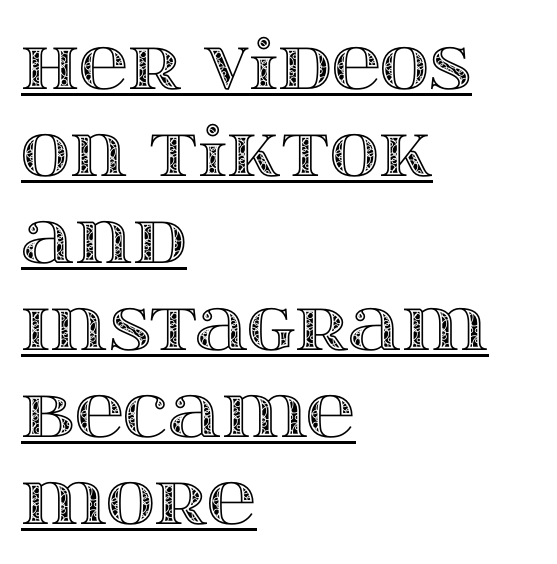
The image shows 68 px wide type, upright; set left-aligned, normal line spacing (1.28x), normal letter spacing, underlined; a large x-height.
